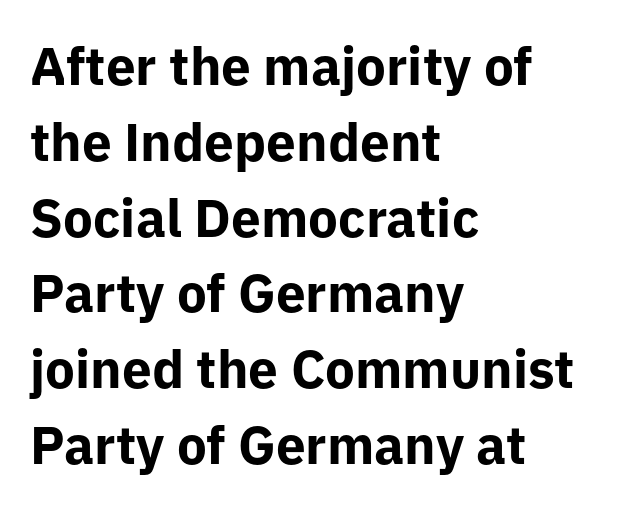
The image shows 53 px bold sans-serif type, upright; set left-aligned, normal line spacing (1.43x), normal letter spacing, not underlined; low stroke contrast and a medium x-height.
